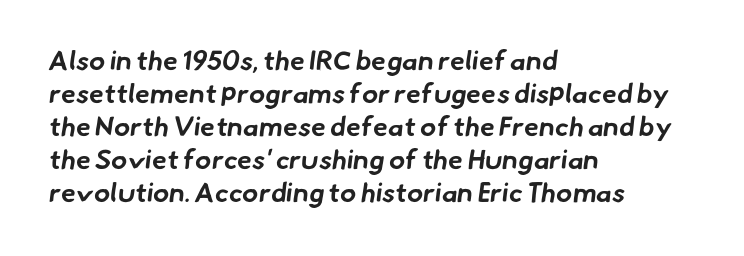
Q: Is the text bold? A: Yes.
Q: Is the text underlined? A: No.
Q: How is the paragraph aligned? A: Left-aligned.
Q: Is the spacing between letters normal or unusually wide? A: Normal.
